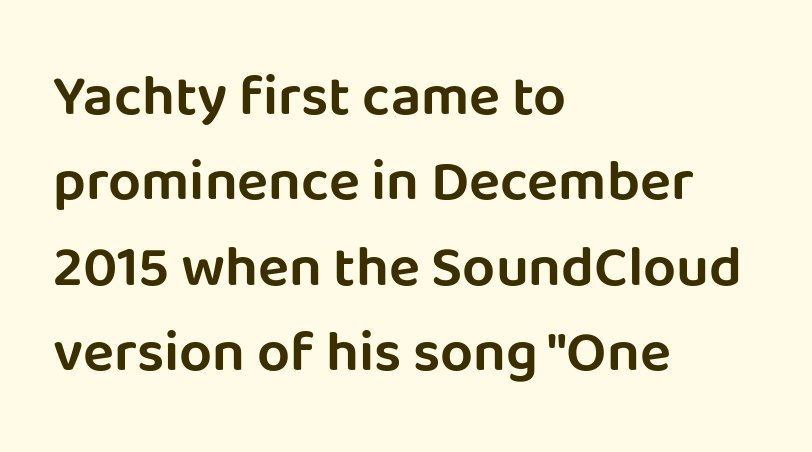
Caption: multi-line text, flush left, ragged right. Is this a fixed-width face? No — the glyphs have proportional, varying widths. Characters remain perfectly vertical along every line. The horizontal fit of the characters is conventional and even.
